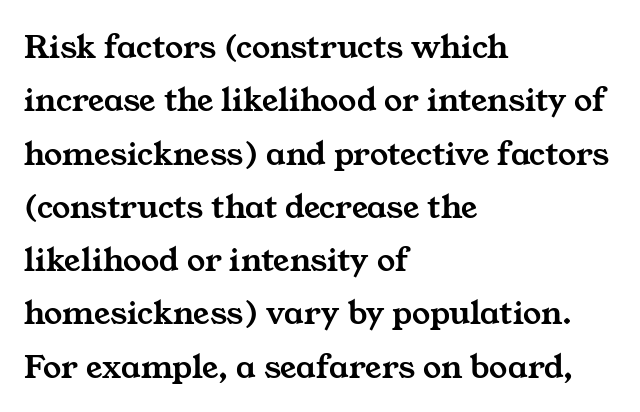
{"serif": "yes", "width": "wide", "stroke_contrast": "medium", "x_height": "medium", "monospaced": "no", "underline": "no", "align": "left", "line_spacing": "normal", "line_spacing_ratio": 1.48, "letter_spacing": "normal", "letter_spacing_em": 0.0, "glyph_px": 36}
